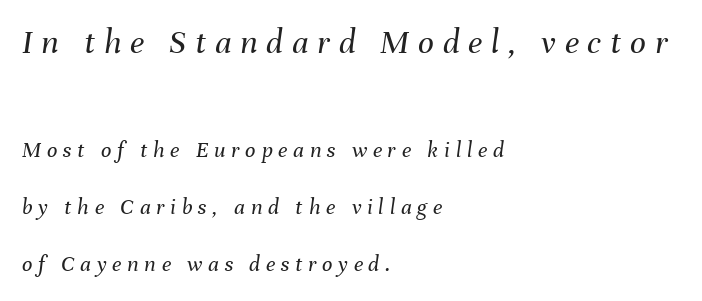
{"italic": "yes", "lean": "right", "slant_degrees": 8, "bold": "no", "weight": "regular", "width": "normal", "stroke_contrast": "medium", "x_height": "medium", "monospaced": "no", "underline": "no", "align": "left", "line_spacing": "loose", "line_spacing_ratio": 2.47, "letter_spacing": "wide", "letter_spacing_em": 0.25, "larger_block": "first", "size_ratio": 1.52, "glyph_px": 35}
